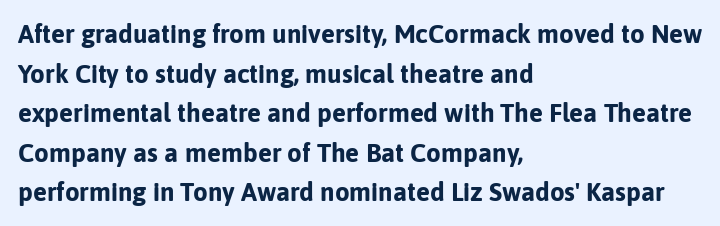
{"italic": "no", "bold": "yes", "underline": "no", "align": "left", "line_spacing": "normal", "line_spacing_ratio": 1.52, "letter_spacing": "normal", "letter_spacing_em": 0.0, "glyph_px": 26}
